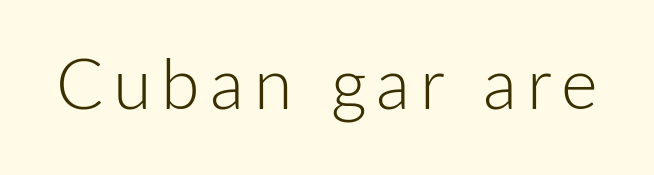
The image shows 70 px light sans-serif type, upright; set not underlined; low stroke contrast and a medium x-height.
